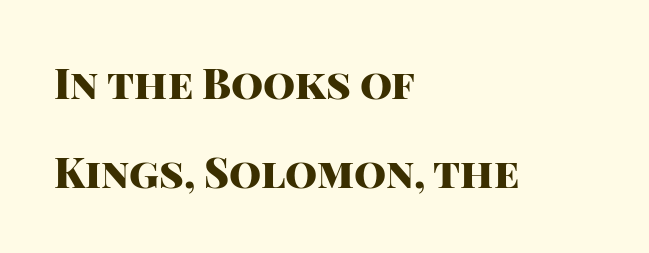
The letters are bold, with thick, heavy strokes. Observe the ordinary spacing: letters are neighbours, not strangers. The face used here is a sans, in the tradition of grotesques and geometrics. The passage shown is not underscored anywhere. These lines were composed using upright roman letters.
